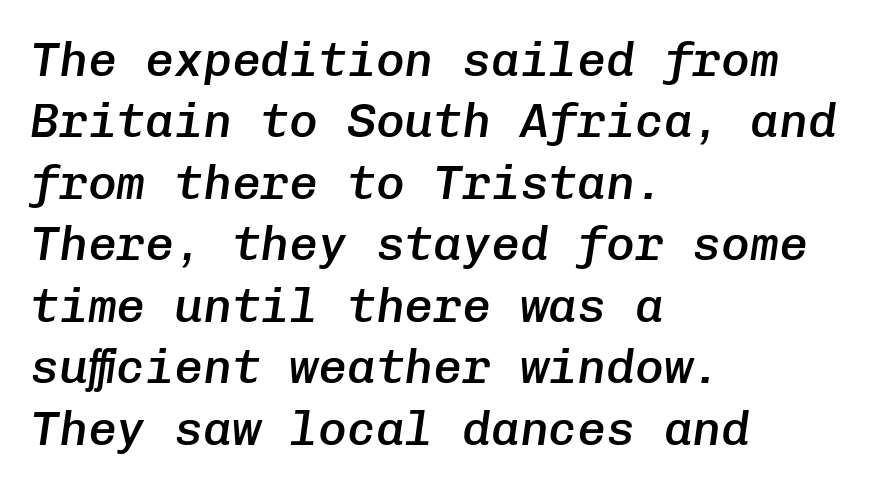
The image shows 48 px semibold type, italic (leaning right), monospaced; set left-aligned, normal line spacing (1.28x), normal letter spacing, not underlined; low stroke contrast and a medium x-height.
